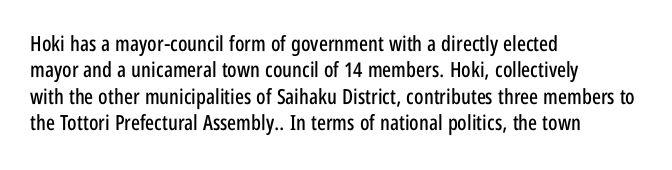
The image shows 21 px text type, upright; set left-aligned, normal line spacing (1.26x), normal letter spacing, not underlined.
